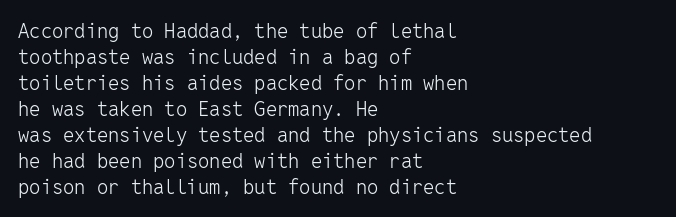
{"italic": "no", "bold": "no", "underline": "no", "align": "left", "line_spacing": "normal", "line_spacing_ratio": 1.3, "letter_spacing": "normal", "letter_spacing_em": 0.0, "glyph_px": 20}
